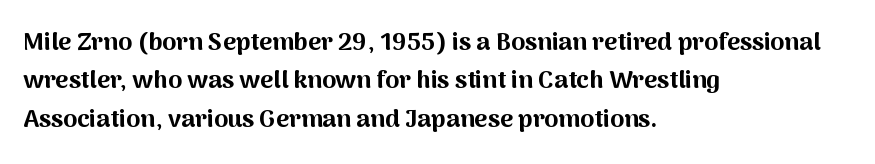
Q: Is the text bold? A: Yes.
Q: Is the text italic (slanted)? A: No, it is upright.
Q: Is the text underlined? A: No.
Q: How is the paragraph aligned? A: Left-aligned.
Q: Is the spacing between letters normal or unusually wide? A: Normal.
Q: Is the spacing between lines tight, normal or loose? A: Normal.
